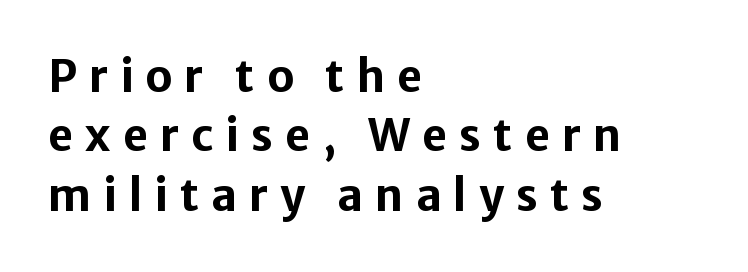
Q: Is the text bold? A: Yes.
Q: Is the text italic (slanted)? A: No, it is upright.
Q: Is the typeface a serif or a sans-serif typeface? A: Sans-serif.
Q: Is the text underlined? A: No.
Q: How is the paragraph aligned? A: Left-aligned.
Q: Is the spacing between letters normal or unusually wide? A: Unusually wide.
Q: Is the spacing between lines tight, normal or loose? A: Normal.
Q: Width (condensed, normal, or wide)? A: Normal.
Q: Stroke contrast? A: Low.
Q: x-height? A: Medium.
Q: Monospaced? A: No.
